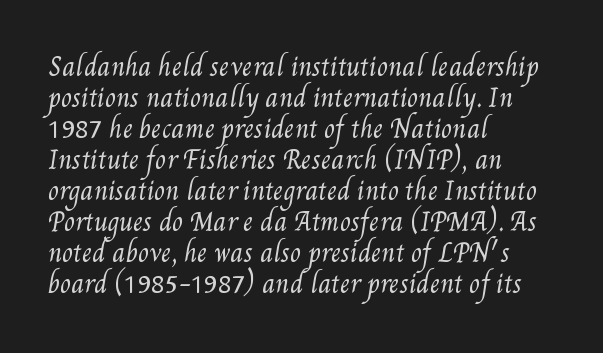
The image shows 25 px text type; set left-aligned, line spacing 1.24x, normal letter spacing, not underlined.
